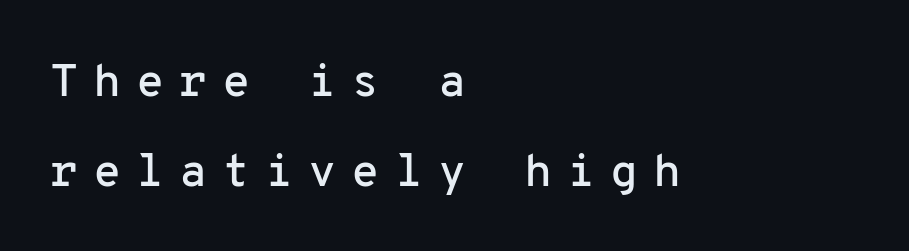
The image shows 46 px sans-serif type, upright, monospaced; set left-aligned, loose line spacing (1.96x), unusually wide letter spacing (+0.32 em), not underlined; low stroke contrast and a medium x-height.
